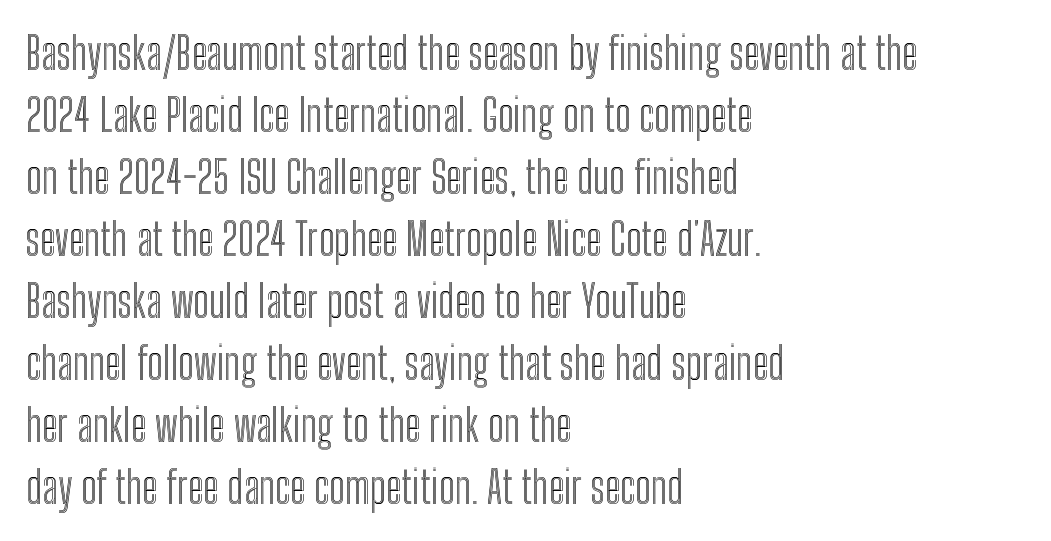
{"italic": "no", "width": "condensed", "x_height": "medium", "monospaced": "no", "underline": "no", "align": "left", "line_spacing": "normal", "line_spacing_ratio": 1.41, "letter_spacing": "normal", "letter_spacing_em": 0.0, "glyph_px": 44}
